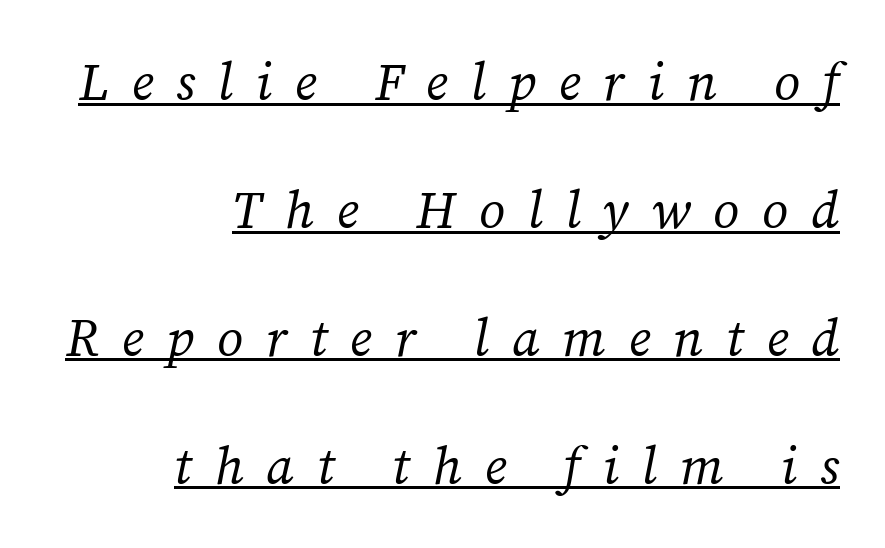
The image shows 52 px regular-weight serif type, italic (leaning right); set right-aligned, loose line spacing (2.46x), unusually wide letter spacing (+0.44 em), underlined; medium stroke contrast and a medium x-height.
